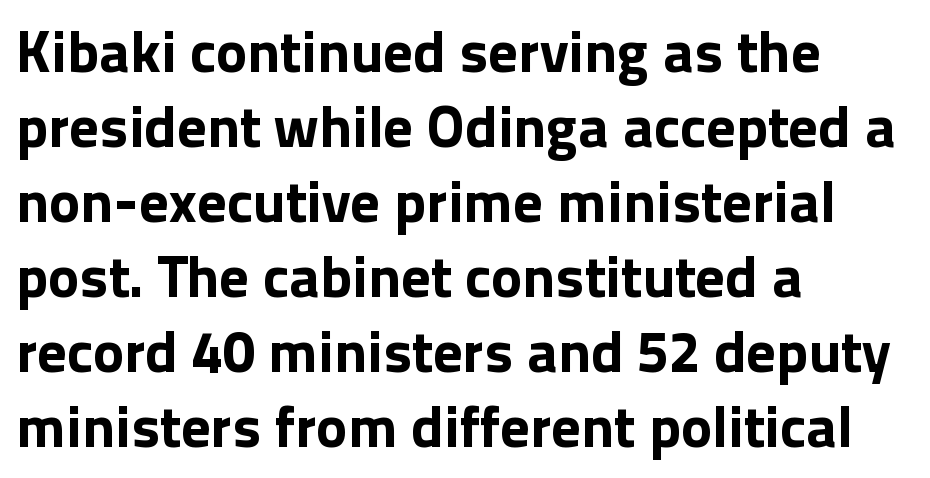
Q: Is the text bold? A: Yes.
Q: Is the text italic (slanted)? A: No, it is upright.
Q: Is the typeface a serif or a sans-serif typeface? A: Sans-serif.
Q: Is the text underlined? A: No.
Q: How is the paragraph aligned? A: Left-aligned.
Q: Is the spacing between letters normal or unusually wide? A: Normal.
Q: Is the spacing between lines tight, normal or loose? A: Normal.
Q: Width (condensed, normal, or wide)? A: Normal.
Q: x-height? A: Medium.
Q: Monospaced? A: No.
